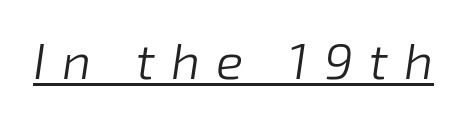
Q: Is the text bold? A: No.
Q: Is the text italic (slanted)? A: Yes, it leans right by about 8 degrees.
Q: Is the text underlined? A: Yes.
Q: Is the spacing between letters normal or unusually wide? A: Unusually wide.
Q: Width (condensed, normal, or wide)? A: Normal.
Q: Stroke contrast? A: Low.
Q: x-height? A: Medium.
Q: Monospaced? A: No.
